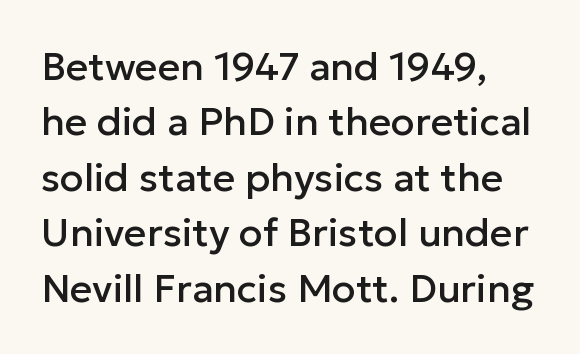
{"serif": "no", "italic": "no", "width": "normal", "stroke_contrast": "low", "x_height": "medium", "monospaced": "no", "underline": "no", "align": "left", "line_spacing": "normal", "line_spacing_ratio": 1.42, "letter_spacing": "normal", "letter_spacing_em": 0.0, "glyph_px": 39}
